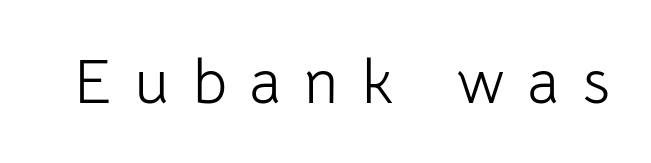
The passage shown is typed in a proportional face where columns would drift. Between one letter and the next there's a generous, obvious gap. Vertical stems look standard width or narrower in stroke. These lines were composed using upright roman letters.
